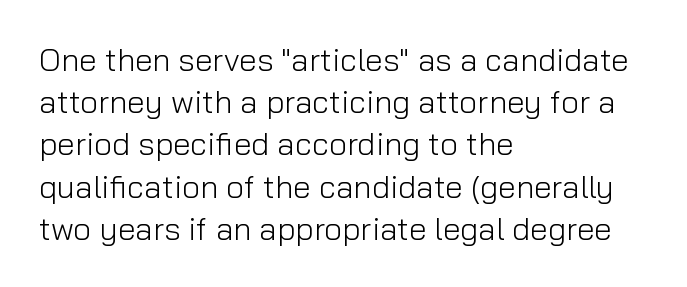
The image shows 32 px light sans-serif type, upright; set left-aligned, normal line spacing (1.32x), normal letter spacing, not underlined; low stroke contrast and a medium x-height.
